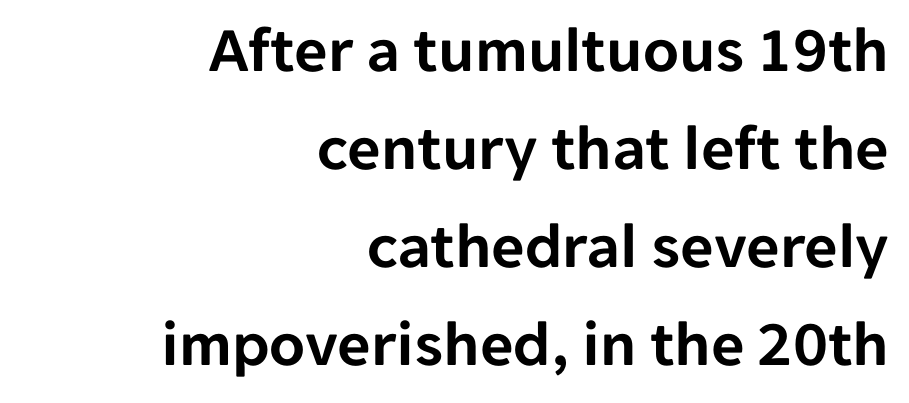
The image shows 65 px sans-serif type, upright; set right-aligned, normal line spacing (1.51x), normal letter spacing, not underlined; low stroke contrast and a medium x-height.
